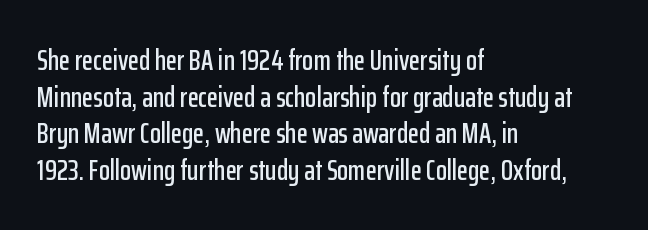
The image shows 29 px condensed sans-serif type, upright; set left-aligned, normal line spacing (1.26x), normal letter spacing, not underlined; low stroke contrast and a medium x-height.
